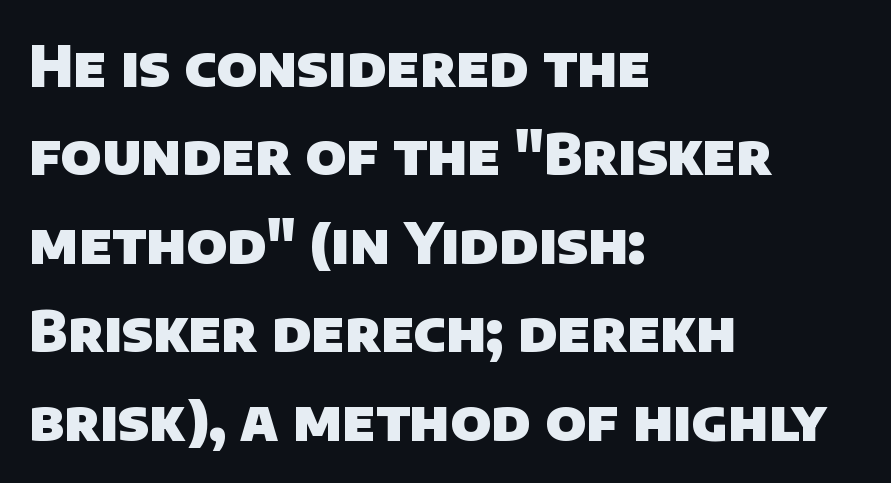
Q: Is the text bold? A: Yes.
Q: Is the typeface a serif or a sans-serif typeface? A: Sans-serif.
Q: Is the text underlined? A: No.
Q: How is the paragraph aligned? A: Left-aligned.
Q: Is the spacing between letters normal or unusually wide? A: Normal.
Q: Is the spacing between lines tight, normal or loose? A: Normal.
Q: Width (condensed, normal, or wide)? A: Normal.
Q: Stroke contrast? A: Low.
Q: x-height? A: Large.
Q: Monospaced? A: No.
